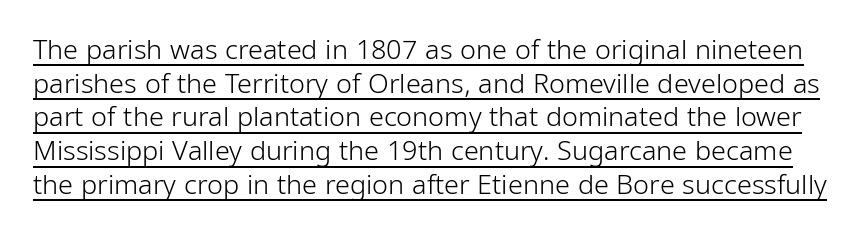
Q: Is the text bold? A: No.
Q: Is the text italic (slanted)? A: No, it is upright.
Q: Is the text underlined? A: Yes.
Q: Is the spacing between letters normal or unusually wide? A: Normal.
Q: Is the spacing between lines tight, normal or loose? A: Normal.
